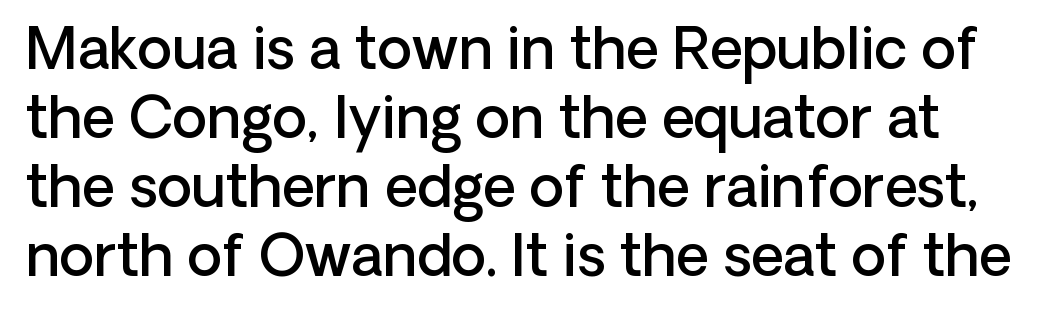
The image shows 57 px semibold sans-serif type, upright; set line spacing 1.21x, normal letter spacing, not underlined; low stroke contrast and a medium x-height.
